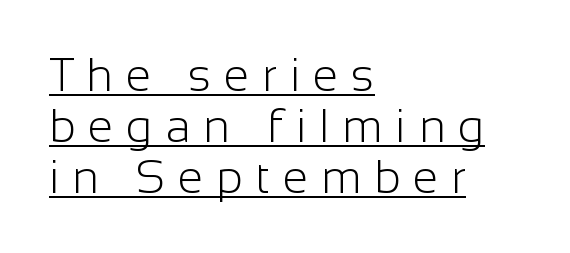
Q: Is the text bold? A: No.
Q: Is the text italic (slanted)? A: No, it is upright.
Q: Is the typeface a serif or a sans-serif typeface? A: Sans-serif.
Q: Is the text underlined? A: Yes.
Q: How is the paragraph aligned? A: Left-aligned.
Q: Is the spacing between letters normal or unusually wide? A: Unusually wide.
Q: Is the spacing between lines tight, normal or loose? A: Tight.
Q: Width (condensed, normal, or wide)? A: Normal.
Q: Stroke contrast? A: Low.
Q: x-height? A: Medium.
Q: Monospaced? A: No.
